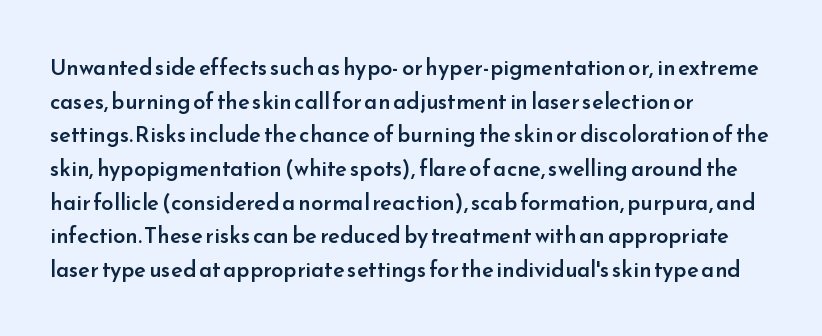
The image shows 22 px text type, upright; set left-aligned, normal line spacing (1.53x), normal letter spacing, not underlined.
